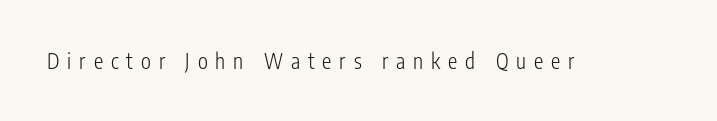
Substantial extra tracking has been applied to these lines. Italic: no, the glyphs are upright roman. Check the space under the baseline: it is left empty. Weight: regular or lighter.
